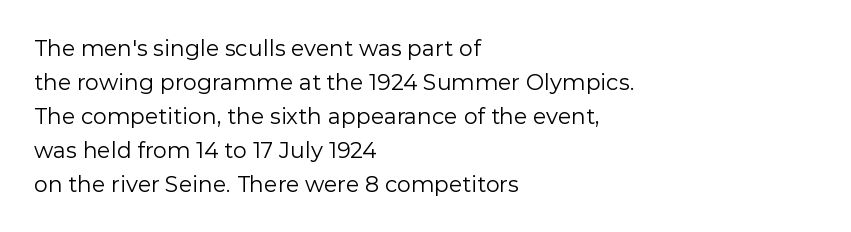
The image shows 22 px text type, upright; set left-aligned, normal line spacing (1.54x), normal letter spacing, not underlined.
